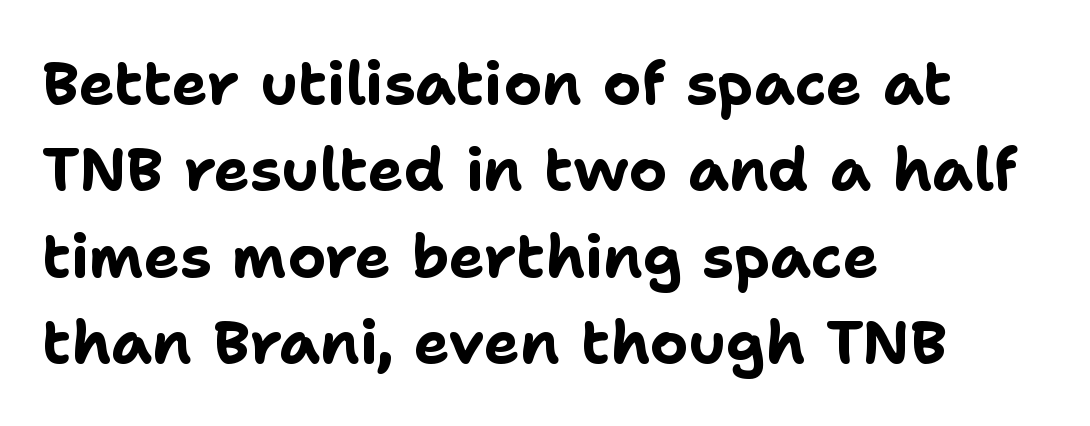
Nothing sits at the stroke ends, so this counts as sans-serif. A student would call this left alignment; a typographer would say flush left, rag right. The specimen omits any rule beneath the text block's lines. The letterforms sit shoulder to shoulder at normal distance.
